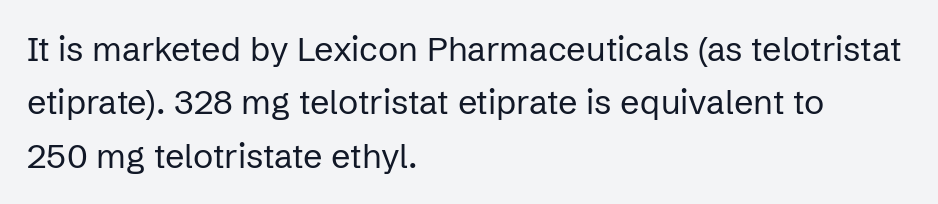
Q: Is the text bold? A: No.
Q: Is the text italic (slanted)? A: No, it is upright.
Q: Is the typeface a serif or a sans-serif typeface? A: Sans-serif.
Q: Is the text underlined? A: No.
Q: How is the paragraph aligned? A: Left-aligned.
Q: Is the spacing between letters normal or unusually wide? A: Normal.
Q: Is the spacing between lines tight, normal or loose? A: Normal.
Q: Width (condensed, normal, or wide)? A: Normal.
Q: Stroke contrast? A: Low.
Q: x-height? A: Medium.
Q: Monospaced? A: No.
